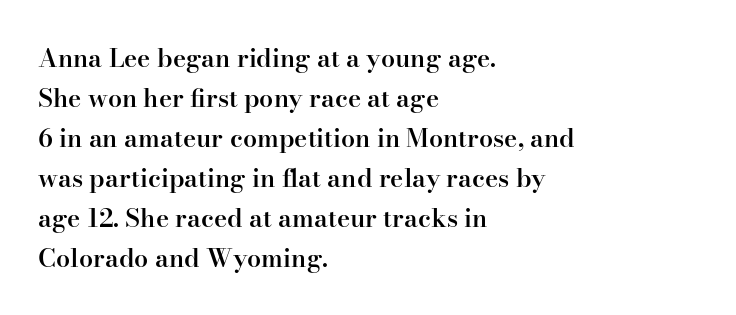
{"italic": "no", "bold": "semi", "underline": "no", "align": "left", "line_spacing": "normal", "line_spacing_ratio": 1.6, "letter_spacing": "normal", "letter_spacing_em": 0.0, "glyph_px": 25}
